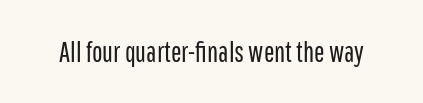
The image shows 28 px regular-weight, condensed sans-serif type, upright; set normal letter spacing, not underlined; low stroke contrast and a medium x-height.
